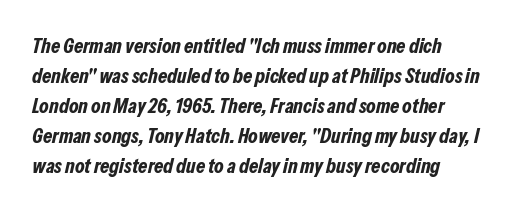
Q: Is the text bold? A: Yes.
Q: Is the text italic (slanted)? A: Yes, it leans right by about 13 degrees.
Q: Is the text underlined? A: No.
Q: How is the paragraph aligned? A: Left-aligned.
Q: Is the spacing between letters normal or unusually wide? A: Normal.
Q: Is the spacing between lines tight, normal or loose? A: Normal.
